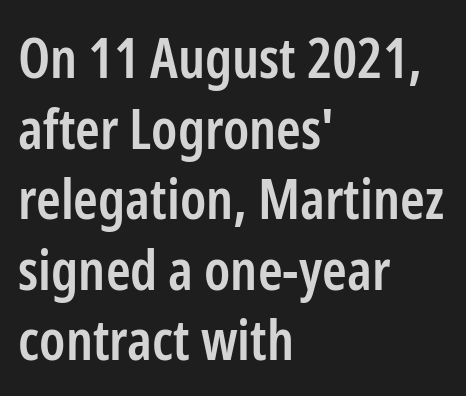
{"serif": "no", "italic": "no", "bold": "semi", "weight": "semibold", "width": "condensed", "stroke_contrast": "low", "x_height": "medium", "monospaced": "no", "underline": "no", "align": "left", "line_spacing": "normal", "line_spacing_ratio": 1.26, "letter_spacing": "normal", "letter_spacing_em": 0.0, "glyph_px": 56}
